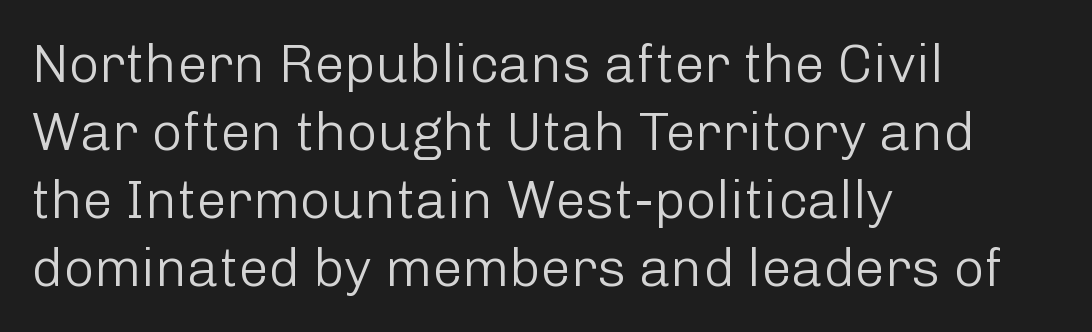
The image shows 54 px light sans-serif type, upright; set left-aligned, normal line spacing (1.26x), normal letter spacing, not underlined; low stroke contrast and a medium x-height.
